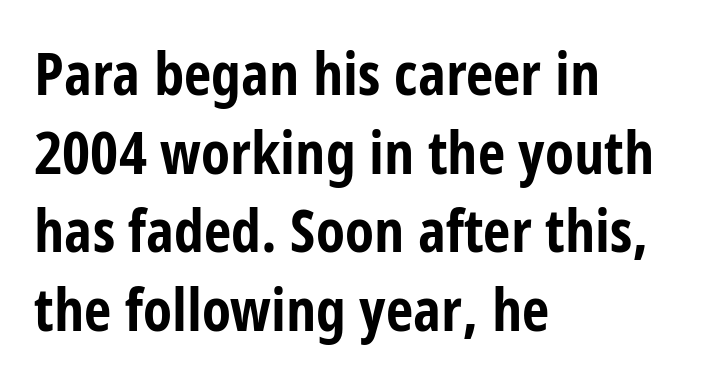
The image shows 60 px bold, condensed sans-serif type, upright; set left-aligned, normal line spacing (1.31x), normal letter spacing, not underlined; low stroke contrast and a large x-height.
